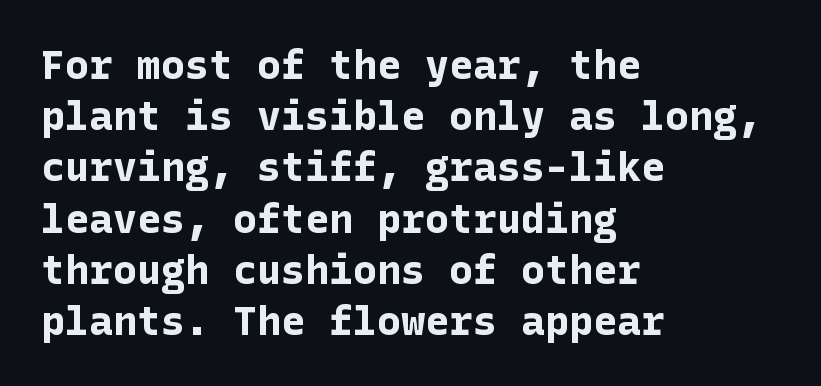
The image shows 40 px bold sans-serif type, upright; set left-aligned, normal line spacing (1.28x), normal letter spacing, not underlined; low stroke contrast and a medium x-height.
